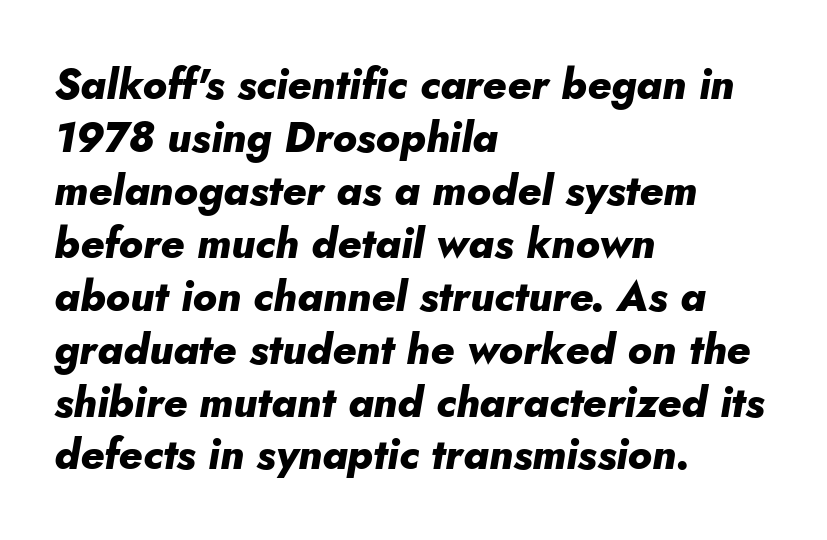
{"italic": "yes", "lean": "right", "slant_degrees": 10, "bold": "yes", "weight": "heavy", "width": "normal", "stroke_contrast": "low", "x_height": "small", "monospaced": "no", "underline": "no", "align": "left", "line_spacing": "normal", "line_spacing_ratio": 1.26, "letter_spacing": "normal", "letter_spacing_em": 0.0, "glyph_px": 42}
